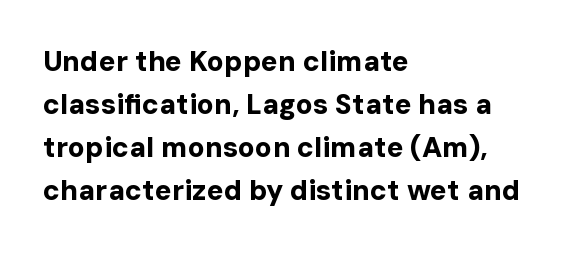
Each new line begins a customary step beneath the previous one. The rendering uses natural spacing where letterforms have individual widths. The axis of the letterforms is exactly vertical. The letters are bold, with thick, heavy strokes.
